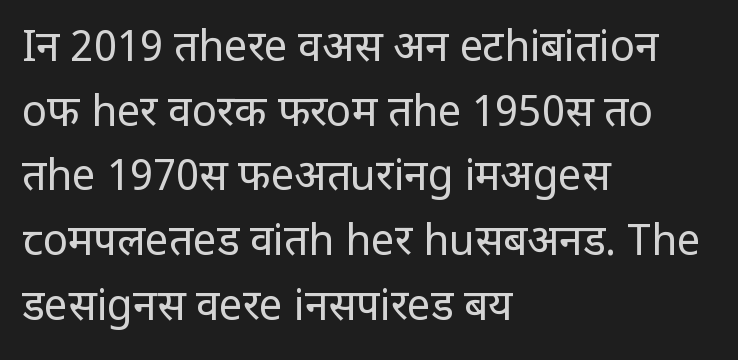
Q: Is the text bold? A: No.
Q: Is the text italic (slanted)? A: No, it is upright.
Q: Is the typeface a serif or a sans-serif typeface? A: Sans-serif.
Q: Is the text underlined? A: No.
Q: How is the paragraph aligned? A: Left-aligned.
Q: Is the spacing between letters normal or unusually wide? A: Normal.
Q: Is the spacing between lines tight, normal or loose? A: Normal.
Q: Width (condensed, normal, or wide)? A: Condensed.
Q: Stroke contrast? A: Low.
Q: x-height? A: Large.
Q: Monospaced? A: No.
